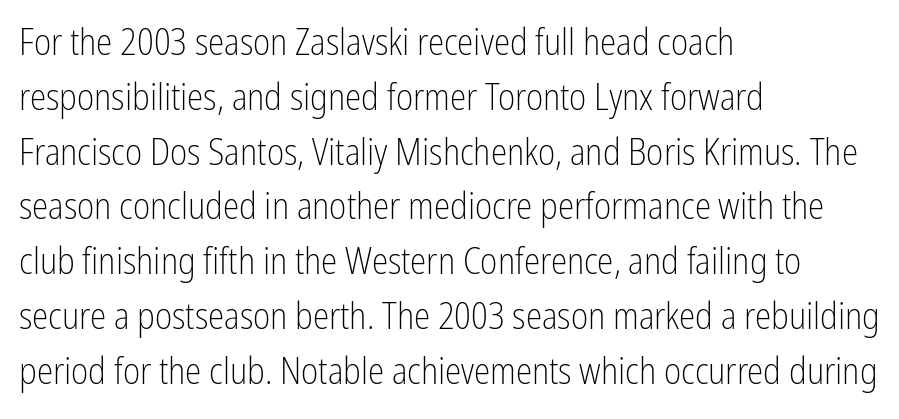
{"serif": "no", "italic": "no", "bold": "no", "weight": "light", "width": "condensed", "stroke_contrast": "low", "x_height": "medium", "monospaced": "no", "underline": "no", "align": "left", "line_spacing": "normal", "line_spacing_ratio": 1.48, "letter_spacing": "normal", "letter_spacing_em": 0.0, "glyph_px": 37}
